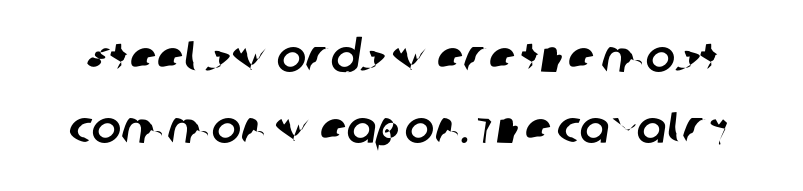
The image shows 44 px sans-serif type; set normal line spacing (1.62x), normal letter spacing, not underlined; low stroke contrast and a large x-height.
